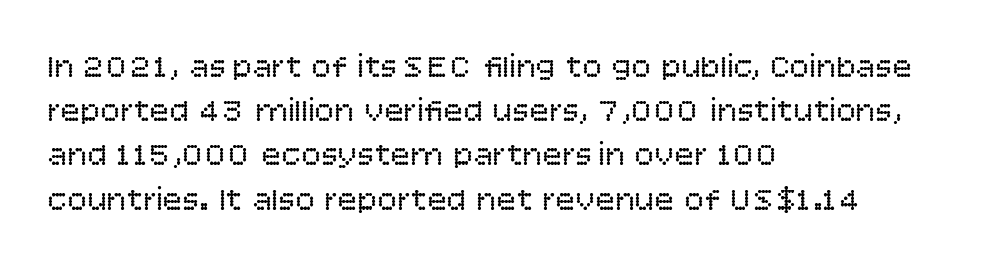
{"serif": "no", "italic": "no", "bold": "no", "weight": "regular", "width": "normal", "stroke_contrast": "low", "x_height": "large", "monospaced": "no", "underline": "no", "align": "left", "line_spacing": "normal", "line_spacing_ratio": 1.34, "letter_spacing": "normal", "letter_spacing_em": 0.0, "glyph_px": 33}
